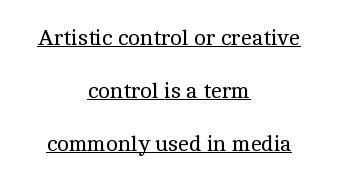
The image shows 22 px text type, upright; set centered, loose line spacing (2.4x), normal letter spacing, underlined.
